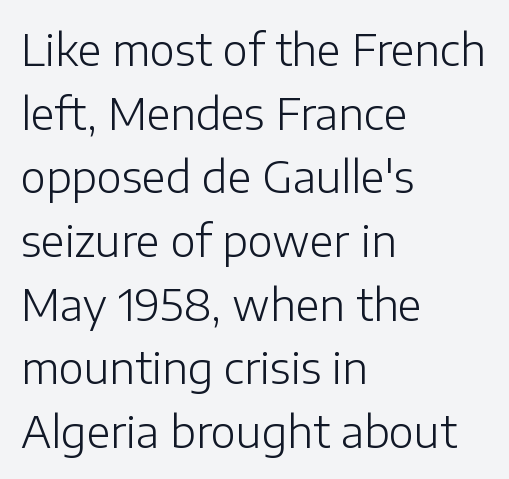
The image shows 43 px light sans-serif type, upright; set left-aligned, normal line spacing (1.48x), normal letter spacing, not underlined; low stroke contrast and a medium x-height.
